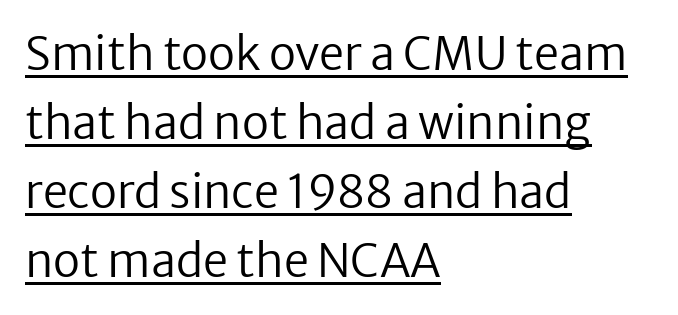
Q: Is the text bold? A: No.
Q: Is the text italic (slanted)? A: No, it is upright.
Q: Is the typeface a serif or a sans-serif typeface? A: Sans-serif.
Q: Is the text underlined? A: Yes.
Q: How is the paragraph aligned? A: Left-aligned.
Q: Is the spacing between letters normal or unusually wide? A: Normal.
Q: Is the spacing between lines tight, normal or loose? A: Normal.
Q: Width (condensed, normal, or wide)? A: Normal.
Q: Stroke contrast? A: Low.
Q: x-height? A: Medium.
Q: Monospaced? A: No.
